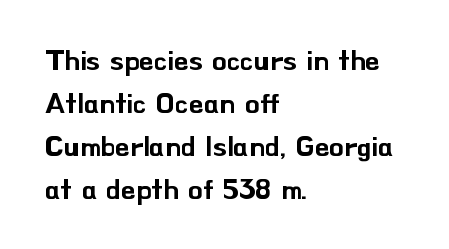
{"serif": "no", "italic": "no", "width": "normal", "stroke_contrast": "low", "x_height": "small", "monospaced": "no", "underline": "no", "align": "left", "line_spacing": "normal", "line_spacing_ratio": 1.48, "letter_spacing": "normal", "letter_spacing_em": 0.0, "glyph_px": 29}
